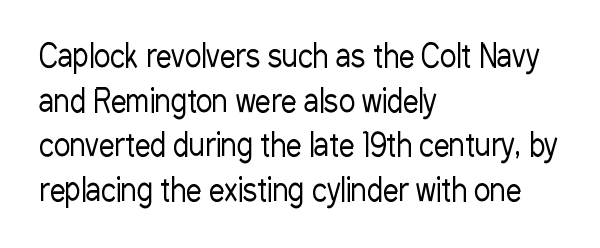
The image shows 31 px regular-weight, condensed sans-serif type, upright; set left-aligned, normal line spacing (1.44x), normal letter spacing, not underlined; low stroke contrast and a medium x-height.
